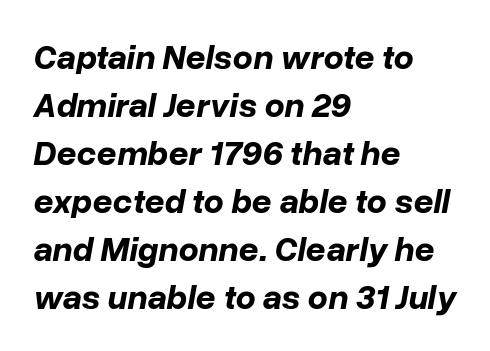
{"italic": "yes", "lean": "right", "slant_degrees": 10, "bold": "yes", "weight": "bold", "width": "normal", "stroke_contrast": "low", "x_height": "medium", "monospaced": "no", "underline": "no", "align": "left", "line_spacing": "normal", "line_spacing_ratio": 1.37, "letter_spacing": "normal", "letter_spacing_em": 0.0, "glyph_px": 35}
